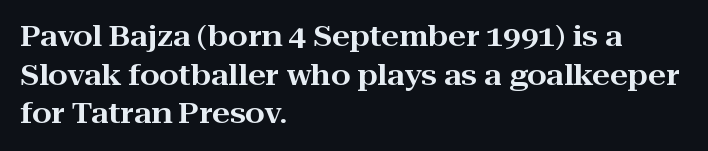
Q: Is the text italic (slanted)? A: No, it is upright.
Q: Is the typeface a serif or a sans-serif typeface? A: Serif.
Q: Is the text underlined? A: No.
Q: How is the paragraph aligned? A: Left-aligned.
Q: Is the spacing between letters normal or unusually wide? A: Normal.
Q: Is the spacing between lines tight, normal or loose? A: Normal.
Q: Width (condensed, normal, or wide)? A: Wide.
Q: Stroke contrast? A: High.
Q: x-height? A: Medium.
Q: Monospaced? A: No.
